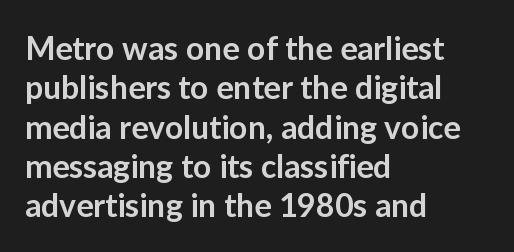
{"serif": "no", "italic": "no", "bold": "semi", "weight": "semibold", "width": "normal", "stroke_contrast": "low", "x_height": "medium", "monospaced": "no", "underline": "no", "align": "left", "line_spacing_ratio": 1.23, "letter_spacing": "normal", "letter_spacing_em": 0.0, "glyph_px": 32}
